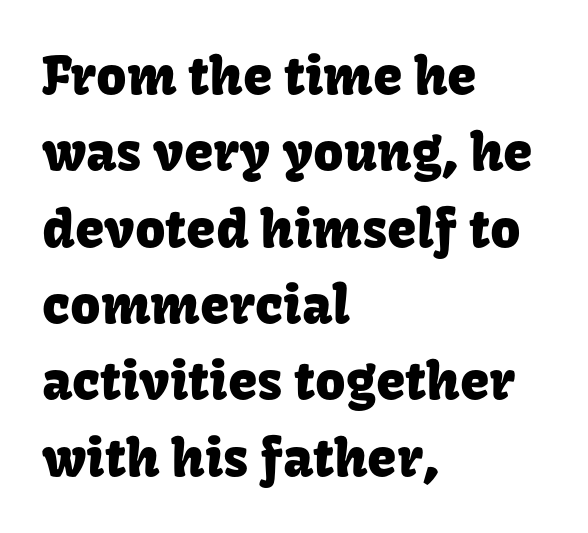
Does the leading feel generous? No, just average. Plain, unruled lines of type. The lettering holds an erect, upright posture throughout. A typesetter would call this proportional, since set widths differ per character. Each word holds together tightly as a unit, with standard inter-letter gaps.
